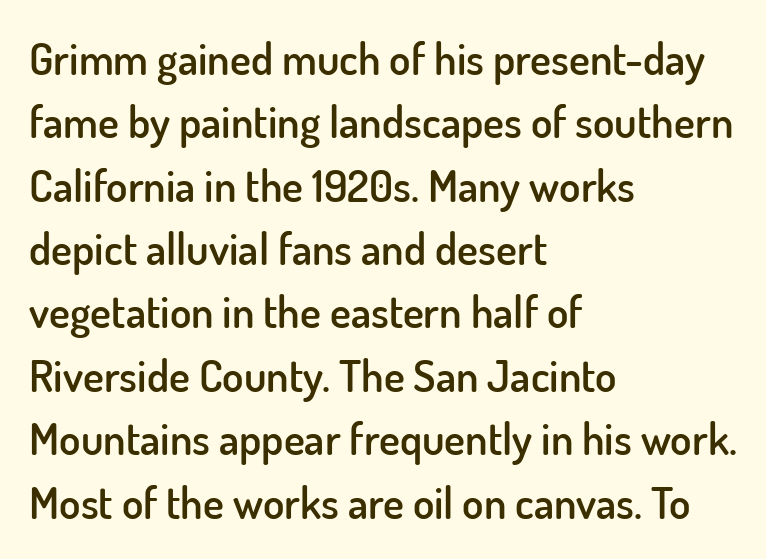
The image shows 44 px semibold sans-serif type, upright; set left-aligned, normal line spacing (1.44x), normal letter spacing, not underlined; low stroke contrast and a small x-height.
